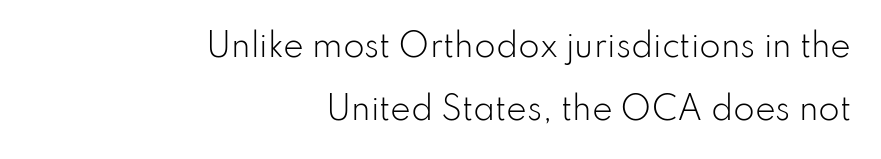
The image shows 31 px light sans-serif type, upright; set right-aligned, loose line spacing (2.02x), normal letter spacing, not underlined; low stroke contrast and a small x-height.
